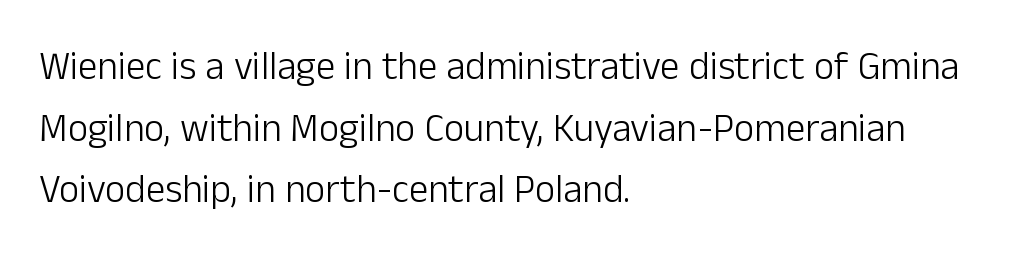
The letters advance in unequal steps, a hallmark of proportional type. The rag falls on the right side of this text block. If you drew a line through each stem, it would be perfectly vertical. Summary of weight: not heavy and not bold. Underline: absent. A typesetter would label this face a sans.
